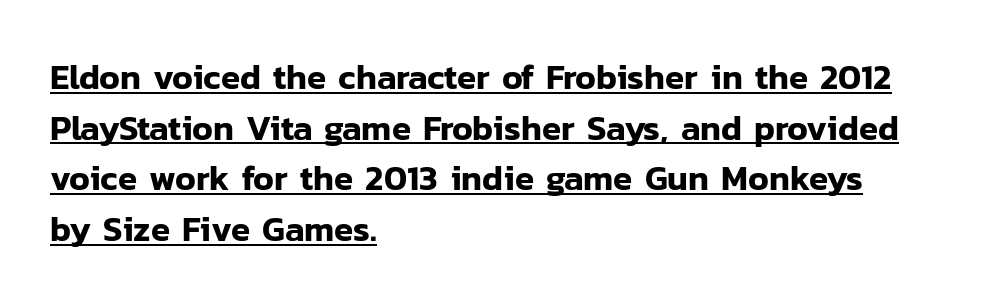
The image shows 35 px sans-serif type, upright; set left-aligned, normal line spacing (1.45x), normal letter spacing, underlined; low stroke contrast and a medium x-height.
